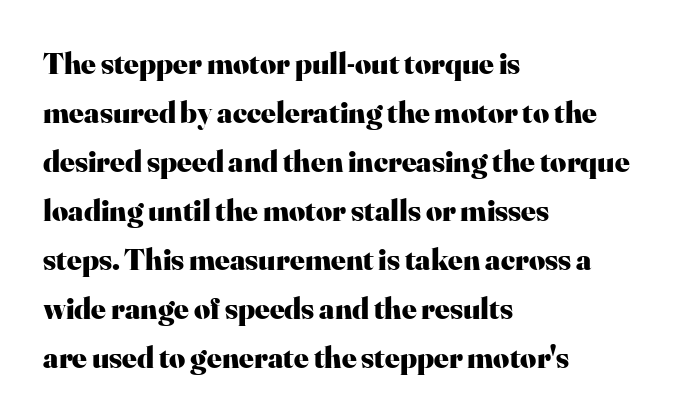
{"serif": "yes", "italic": "no", "bold": "yes", "weight": "heavy", "width": "normal", "stroke_contrast": "high", "x_height": "small", "monospaced": "no", "underline": "no", "align": "left", "line_spacing": "normal", "line_spacing_ratio": 1.58, "letter_spacing": "normal", "letter_spacing_em": 0.0, "glyph_px": 31}
